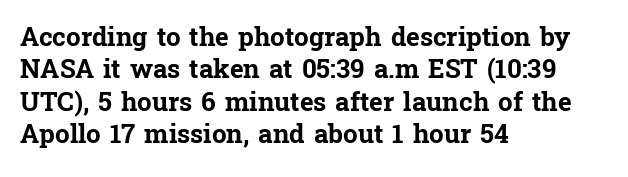
Interline gaps are of average width in this sample. Words float on clear page, feet unadorned. Weight check: bold — yes, fully. These lines were composed using upright roman letters.
